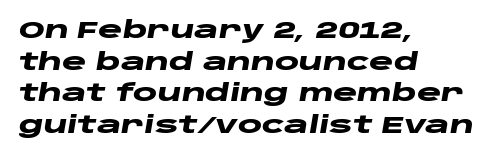
The image shows 23 px bold type, italic (leaning right); set left-aligned, normal line spacing (1.38x), normal letter spacing, not underlined.
